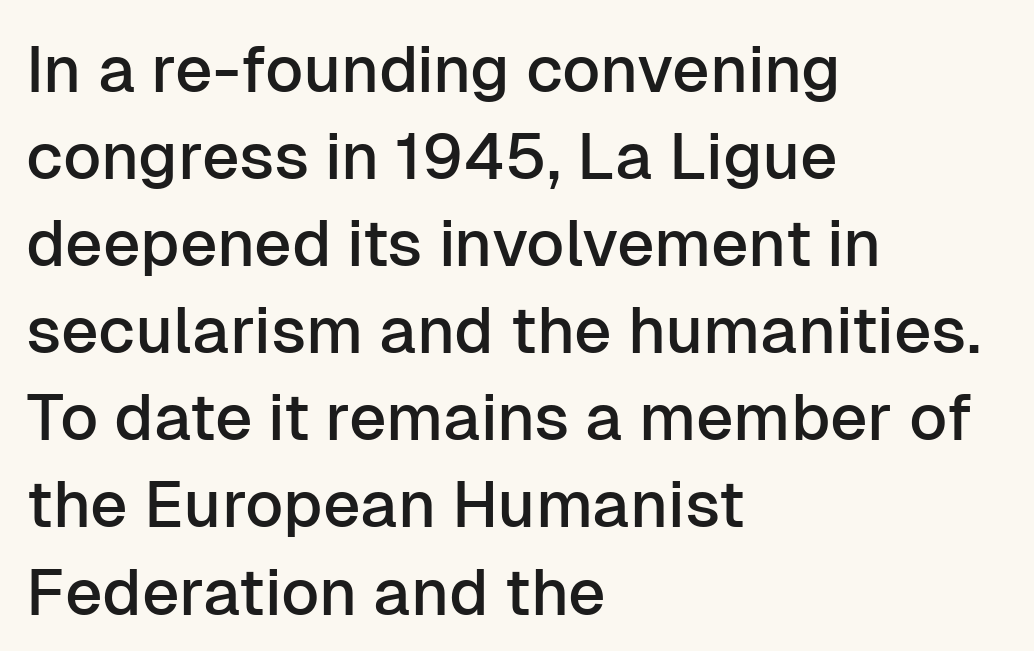
{"serif": "no", "italic": "no", "width": "normal", "stroke_contrast": "low", "x_height": "medium", "monospaced": "no", "underline": "no", "align": "left", "line_spacing": "normal", "line_spacing_ratio": 1.34, "letter_spacing": "normal", "letter_spacing_em": 0.0, "glyph_px": 65}
